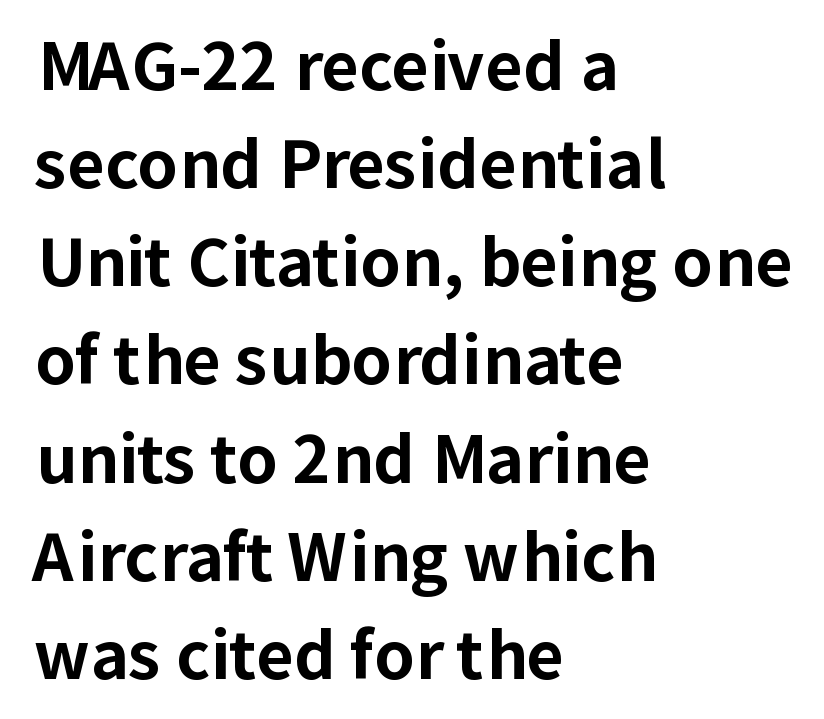
The image shows 65 px bold sans-serif type, upright; set left-aligned, normal line spacing (1.51x), normal letter spacing, not underlined; low stroke contrast and a medium x-height.
